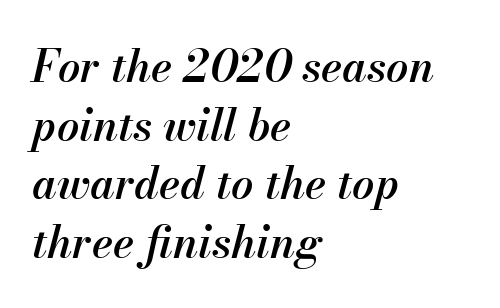
Any mark beneath the type? The region is blank. Horizontally, the lines are justified to the leading edge only. Compared with ordinary roman type, these characters are visibly tilted. Whoever set this chose a conventional vertical rhythm.
